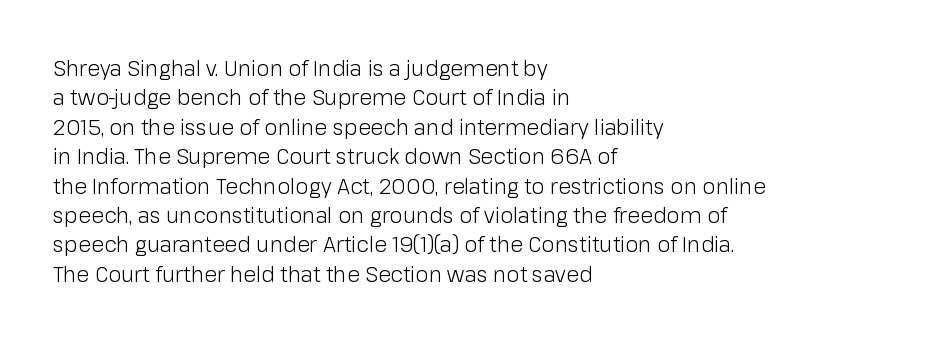
{"italic": "no", "bold": "no", "underline": "no", "align": "left", "line_spacing": "normal", "line_spacing_ratio": 1.4, "letter_spacing": "normal", "letter_spacing_em": 0.0, "glyph_px": 21}
